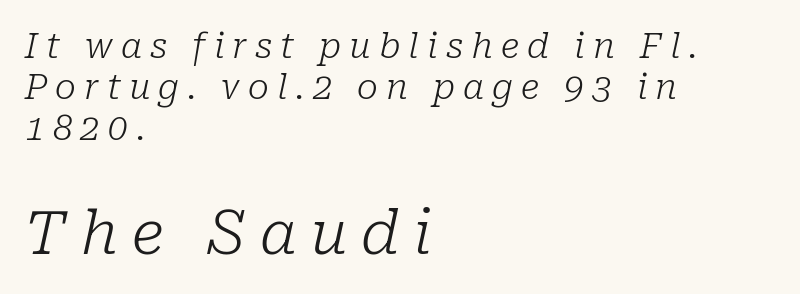
The image shows 61 px light serif type, italic (leaning right); set left-aligned, line spacing 1.17x, unusually wide letter spacing (+0.23 em), not underlined; the second (bottom) block is 1.74x larger; low stroke contrast and a medium x-height.
